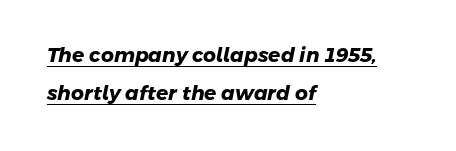
Inter-character spacing is left at the font's built-in metrics. Heavy, bold letterforms. The paragraph shown leans on its left margin. This rendering features underlined lettering.
